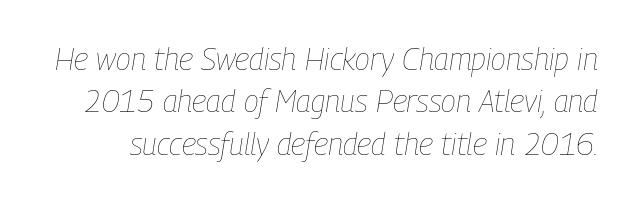
A clean baseline with only descenders dipping below it. The rendering keeps characters at their native spacing. Stems and bowls with no extra thickness — not bold. In terms of posture, this sample is oblique. Normally led — the rows are evenly, conventionally spaced. Each letter keeps its own natural width here, so spacing adapts to shape.
